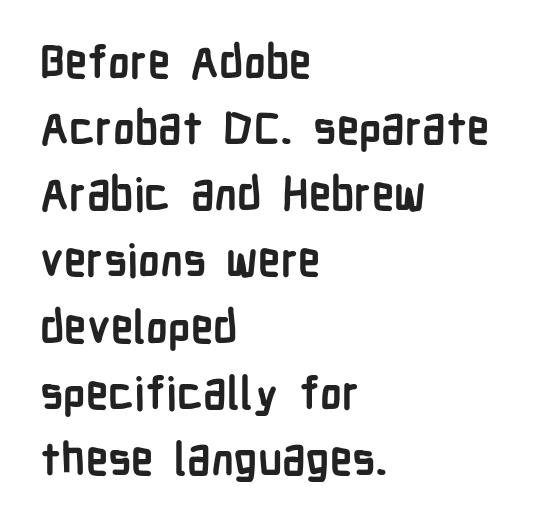
{"serif": "no", "italic": "no", "bold": "yes", "weight": "semibold", "width": "condensed", "stroke_contrast": "low", "x_height": "medium", "monospaced": "no", "underline": "no", "align": "left", "line_spacing": "normal", "line_spacing_ratio": 1.47, "letter_spacing": "normal", "letter_spacing_em": 0.0, "glyph_px": 45}
